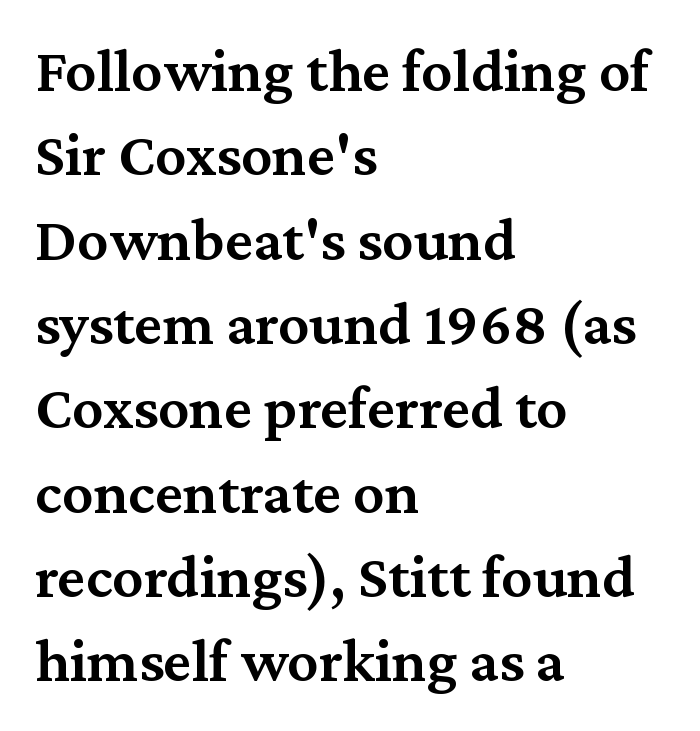
{"serif": "yes", "italic": "no", "bold": "semi", "weight": "semibold", "width": "normal", "stroke_contrast": "medium", "x_height": "medium", "monospaced": "no", "underline": "no", "align": "left", "line_spacing": "normal", "line_spacing_ratio": 1.36, "letter_spacing": "normal", "letter_spacing_em": 0.0, "glyph_px": 62}
